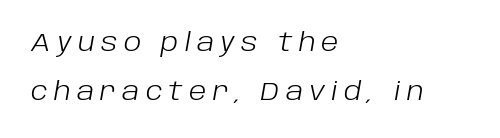
Reading down the block, your eye returns to a fixed left position each line. The line texture is sparse and dotted thanks to wide tracking. The foot of each line stays bare and open. Rendered with sloped, italic letterforms.
